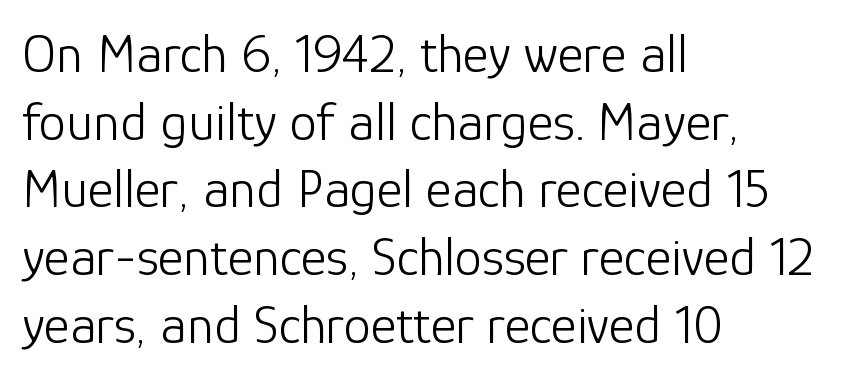
The image shows 55 px light sans-serif type, upright; set left-aligned, line spacing 1.23x, normal letter spacing, not underlined; low stroke contrast and a medium x-height.
